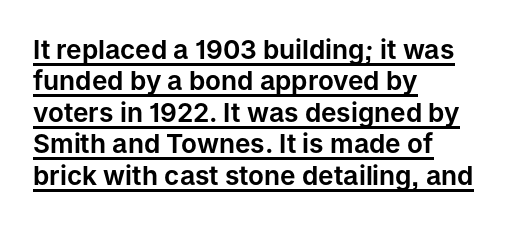
Q: Is the text italic (slanted)? A: No, it is upright.
Q: Is the text underlined? A: Yes.
Q: How is the paragraph aligned? A: Left-aligned.
Q: Is the spacing between letters normal or unusually wide? A: Normal.
